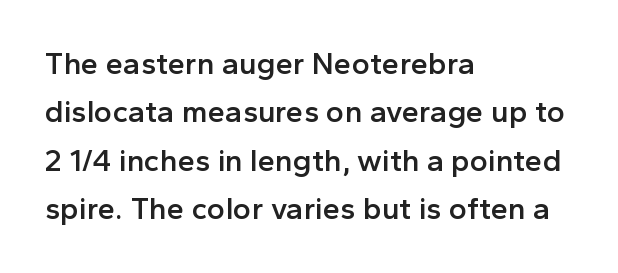
The image shows 31 px semibold sans-serif type, upright; set left-aligned, normal line spacing (1.56x), normal letter spacing, not underlined; a medium x-height.
